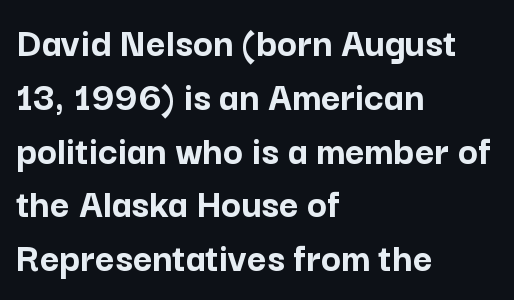
The image shows 42 px semibold sans-serif type, upright; set left-aligned, normal line spacing (1.28x), normal letter spacing, not underlined; low stroke contrast and a medium x-height.
